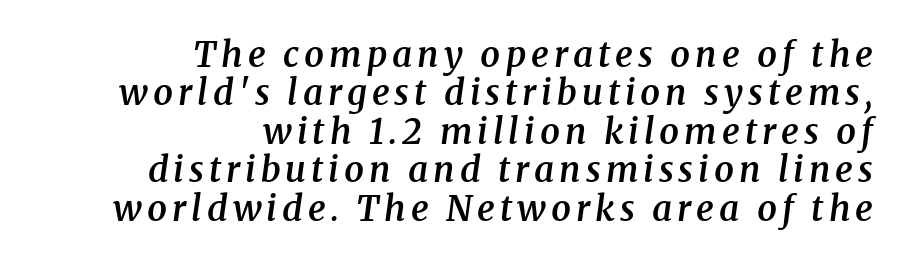
The image shows 35 px semibold serif type, italic (leaning right); set right-aligned, tight line spacing (1.1x), not underlined; medium stroke contrast and a medium x-height.
